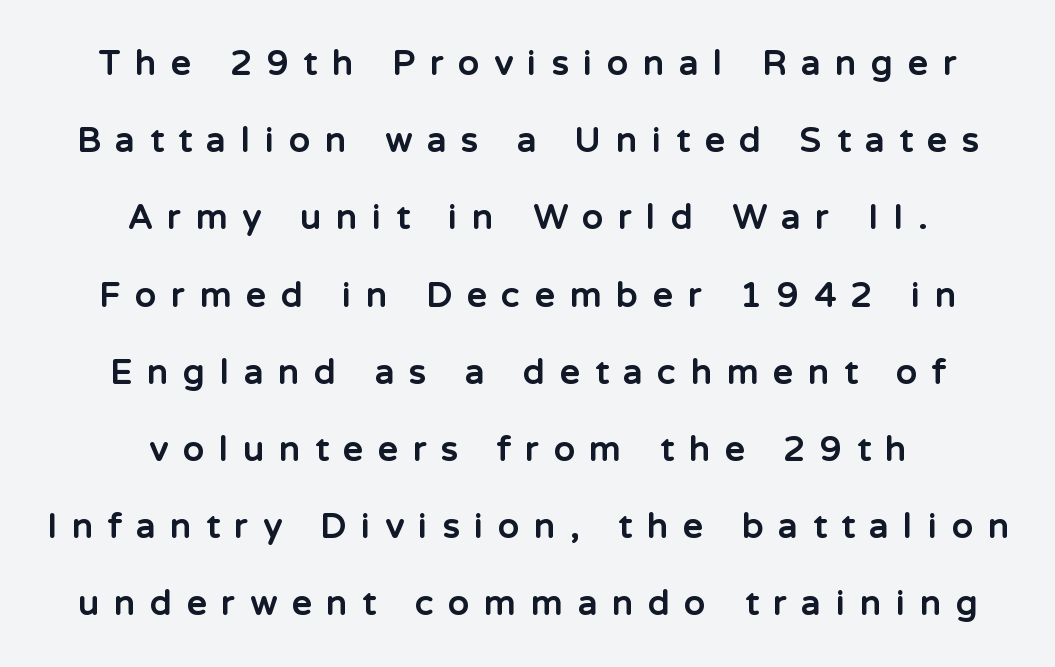
The image shows 34 px bold sans-serif type, upright; set centered, loose line spacing (2.27x), unusually wide letter spacing (+0.45 em), not underlined; low stroke contrast and a medium x-height.
